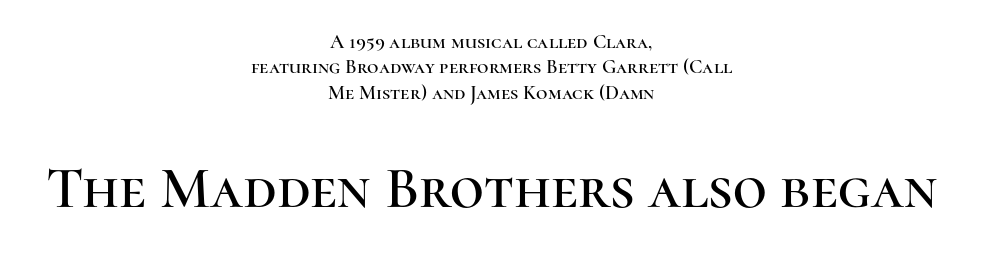
Think of a printed novel: that variable character pitch is what you see here. Regarding serifs, this sample has them. Size hierarchy here favors the trailing block over the leading one. The designer left line spacing at the default.
